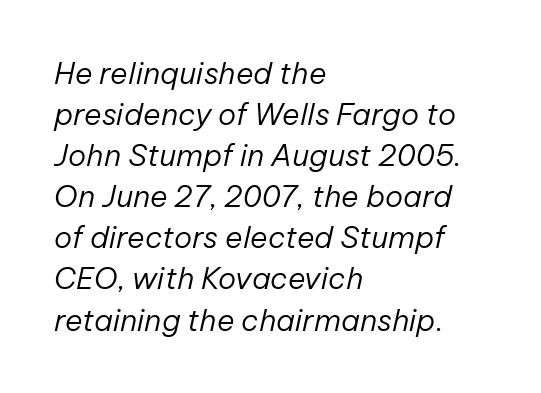
Q: Is the text bold? A: No.
Q: Is the text italic (slanted)? A: Yes, it leans right by about 12 degrees.
Q: Is the text underlined? A: No.
Q: How is the paragraph aligned? A: Left-aligned.
Q: Is the spacing between letters normal or unusually wide? A: Normal.
Q: Is the spacing between lines tight, normal or loose? A: Normal.
Q: Width (condensed, normal, or wide)? A: Normal.
Q: Stroke contrast? A: Low.
Q: x-height? A: Medium.
Q: Monospaced? A: No.
